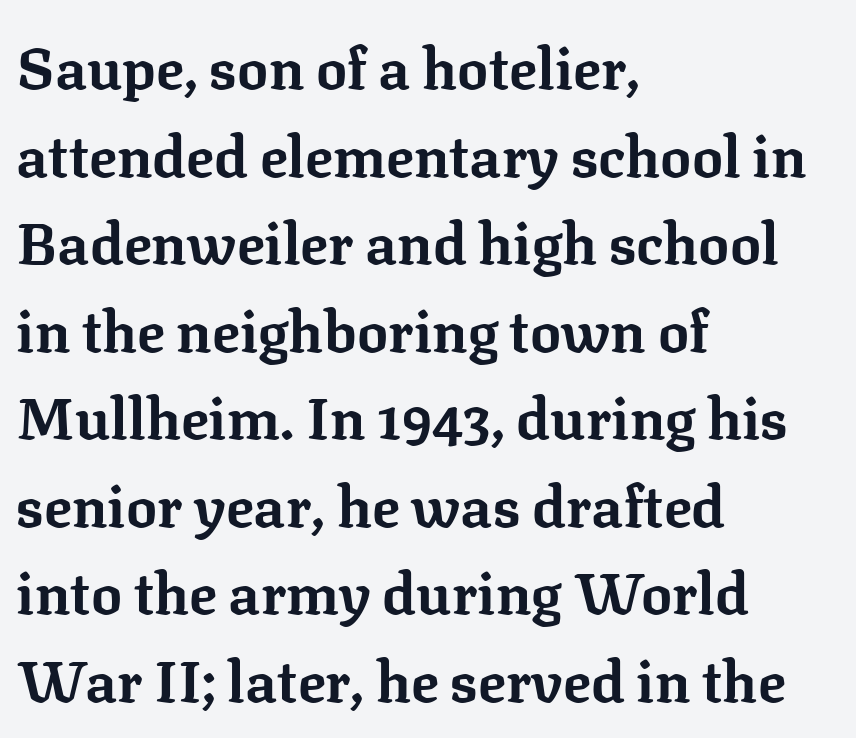
The image shows 58 px bold serif type, upright; set left-aligned, normal line spacing (1.51x), normal letter spacing, not underlined; low stroke contrast and a medium x-height.
